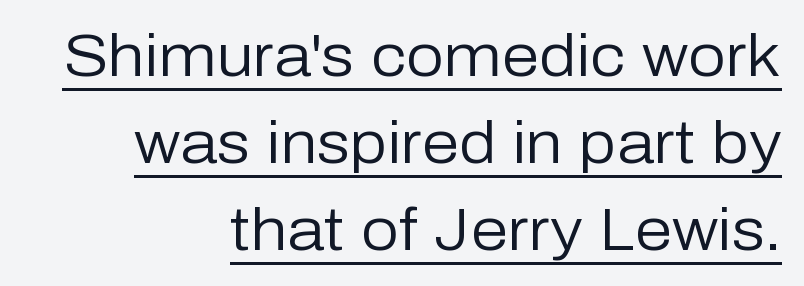
The rendering keeps characters at their native spacing. You can tell it's not italic because the verticals are truly vertical. Summary of weight: not heavy and not bold. Notice how the passage keeps a crisp vertical edge on the right only. Successive baselines arrive at the customary interval. A typesetter would label this face a sans.
